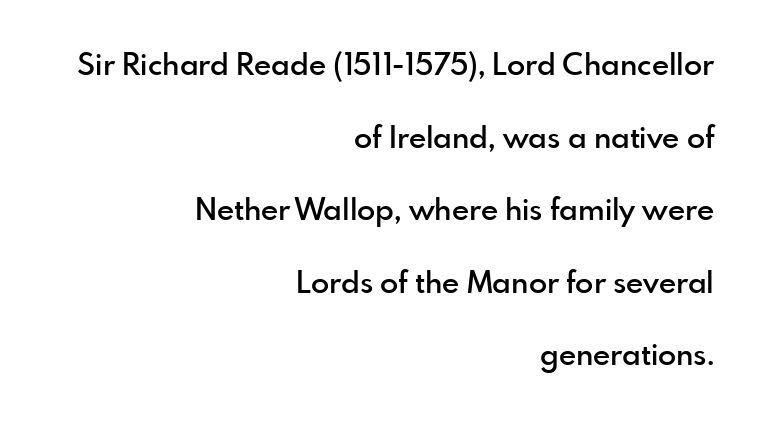
Q: Is the text bold? A: Semi-bold.
Q: Is the text italic (slanted)? A: No, it is upright.
Q: Is the typeface a serif or a sans-serif typeface? A: Sans-serif.
Q: Is the text underlined? A: No.
Q: How is the paragraph aligned? A: Right-aligned.
Q: Is the spacing between letters normal or unusually wide? A: Normal.
Q: Is the spacing between lines tight, normal or loose? A: Loose.
Q: Width (condensed, normal, or wide)? A: Normal.
Q: x-height? A: Small.
Q: Monospaced? A: No.
